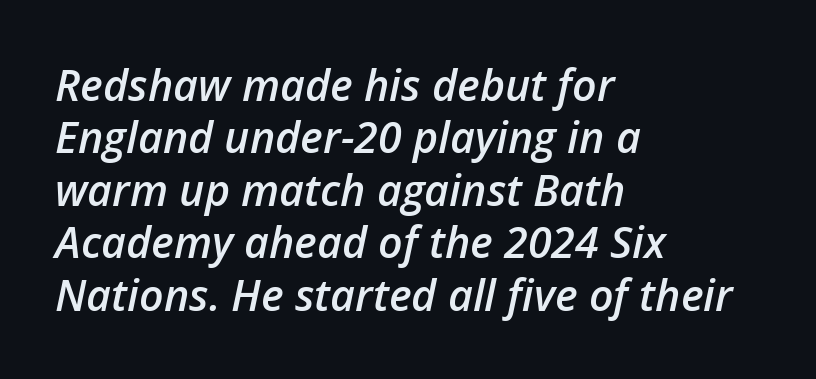
The image shows 43 px semibold type, italic (leaning right); set left-aligned, line spacing 1.22x, normal letter spacing, not underlined; low stroke contrast and a medium x-height.
